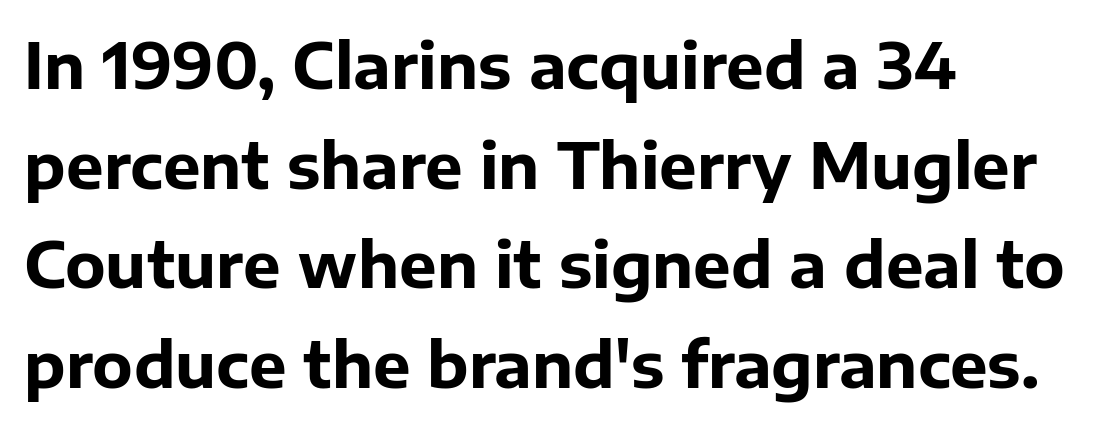
{"serif": "no", "italic": "no", "bold": "yes", "weight": "bold", "width": "normal", "stroke_contrast": "low", "x_height": "medium", "monospaced": "no", "underline": "no", "align": "left", "line_spacing": "normal", "line_spacing_ratio": 1.58, "letter_spacing": "normal", "letter_spacing_em": 0.0, "glyph_px": 63}
